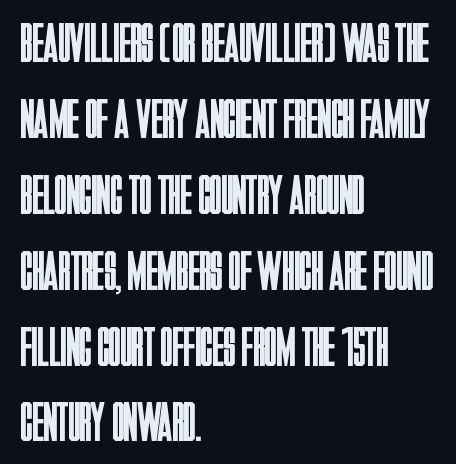
{"serif": "no", "italic": "no", "bold": "no", "weight": "regular", "width": "condensed", "stroke_contrast": "low", "x_height": "large", "monospaced": "no", "underline": "no", "align": "left", "line_spacing": "normal", "line_spacing_ratio": 1.38, "letter_spacing": "normal", "letter_spacing_em": 0.0, "glyph_px": 55}
